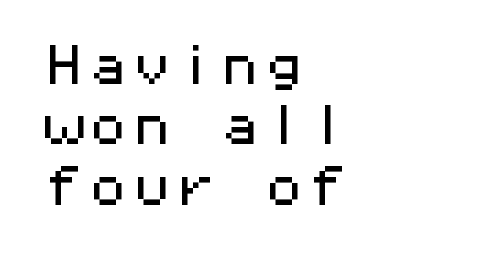
{"serif": "no", "italic": "no", "width": "wide", "stroke_contrast": "medium", "x_height": "medium", "monospaced": "yes", "underline": "no", "align": "left", "line_spacing": "normal", "line_spacing_ratio": 1.37, "letter_spacing": "normal", "letter_spacing_em": 0.0, "glyph_px": 44}
